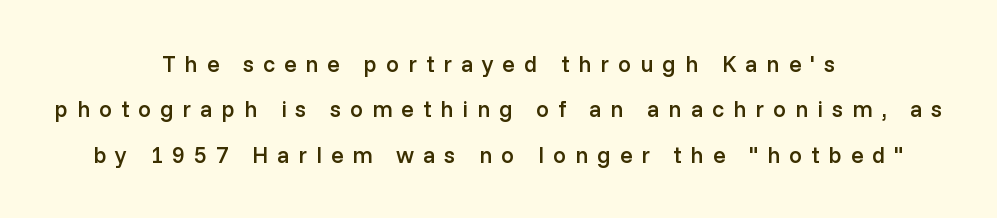
Casual observation: everything's sitting right in the middle. Weight: semibold (demi). Words appear elongated and porous because spacing is wide. Letters rest on an invisible, unmarked baseline. Unlike italic type, these characters show no tilt at all.
